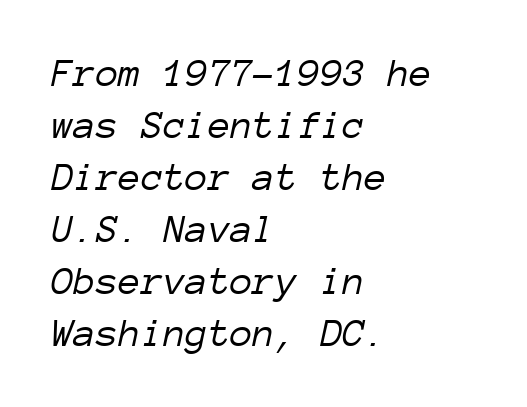
Q: Is the text bold? A: No.
Q: Is the text italic (slanted)? A: Yes, it leans right by about 12 degrees.
Q: Is the text underlined? A: No.
Q: How is the paragraph aligned? A: Left-aligned.
Q: Is the spacing between letters normal or unusually wide? A: Normal.
Q: Is the spacing between lines tight, normal or loose? A: Normal.
Q: Width (condensed, normal, or wide)? A: Normal.
Q: Stroke contrast? A: Low.
Q: x-height? A: Medium.
Q: Monospaced? A: Yes.
